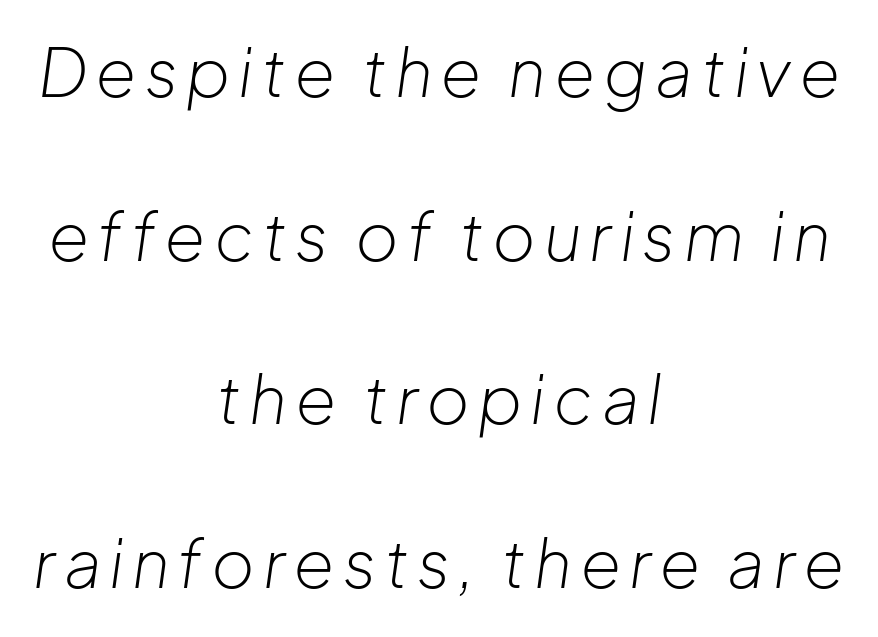
The image shows 66 px light type, italic (leaning right); set centered, loose line spacing (2.48x), not underlined; low stroke contrast and a medium x-height.
